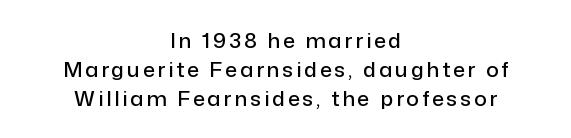
Q: Is the text italic (slanted)? A: No, it is upright.
Q: Is the text underlined? A: No.
Q: How is the paragraph aligned? A: Centered.
Q: Is the spacing between lines tight, normal or loose? A: Normal.
